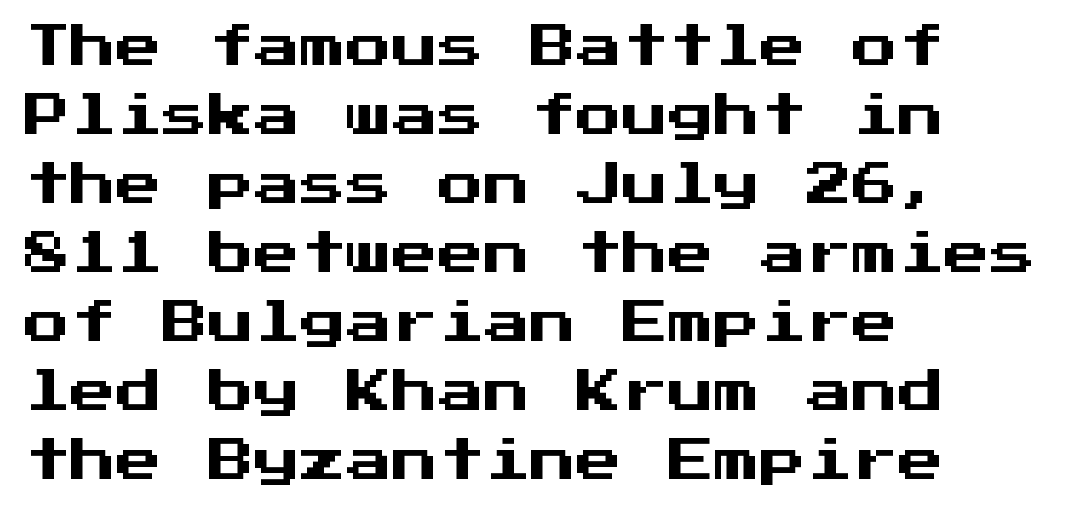
{"serif": "no", "italic": "no", "width": "normal", "stroke_contrast": "medium", "x_height": "medium", "monospaced": "yes", "underline": "no", "align": "left", "line_spacing": "normal", "line_spacing_ratio": 1.5, "letter_spacing": "normal", "letter_spacing_em": 0.0, "glyph_px": 46}
